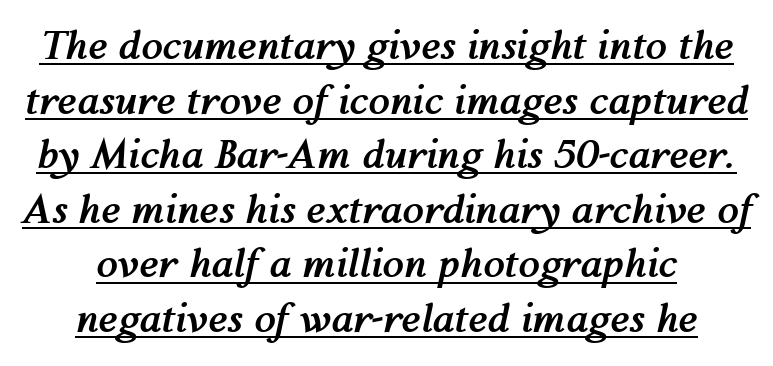
The rendering uses natural spacing where letterforms have individual widths. The letters are slanted; this is an italic face. This rendering features underlined lettering. Summary of weight: heavy, a full bold. A typesetter would call this zero additional tracking.
